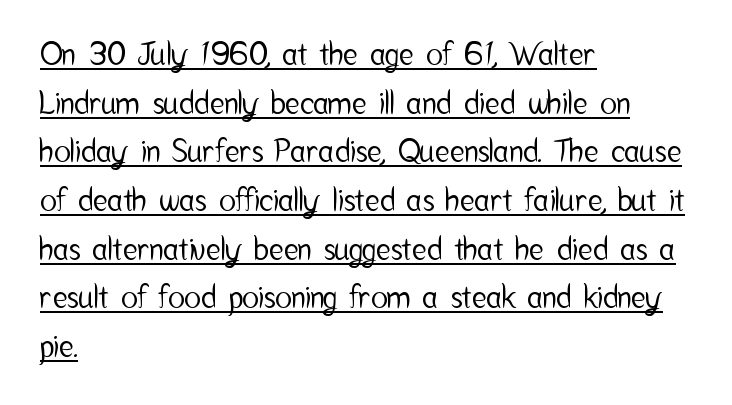
The image shows 31 px condensed sans-serif type, upright; set left-aligned, normal line spacing (1.57x), normal letter spacing, underlined; low stroke contrast and a medium x-height.
